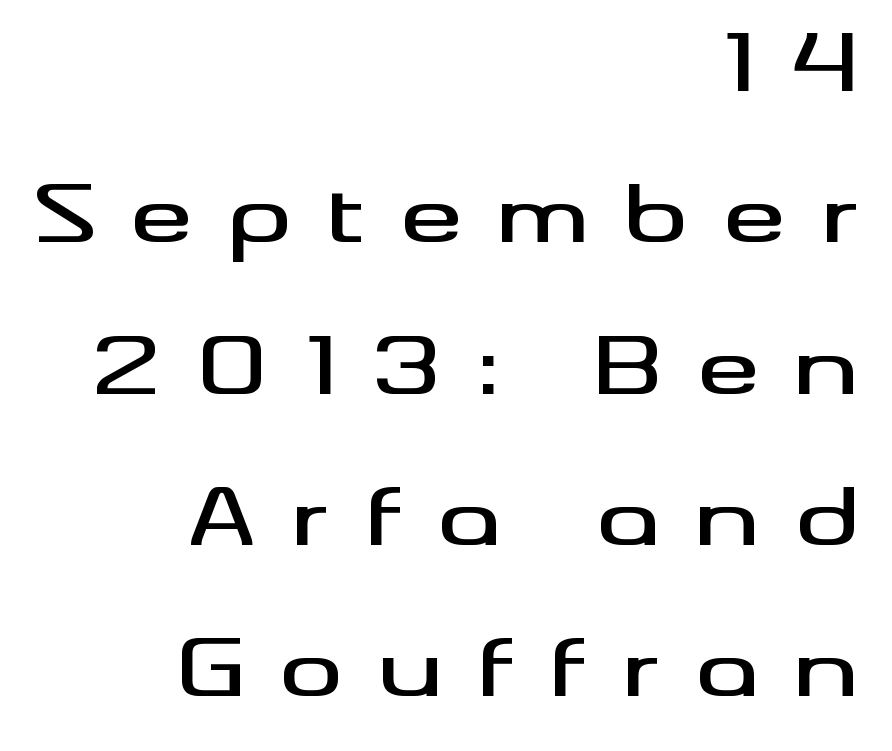
The specimen omits any rule beneath the text block's lines. This sample has the flowing, uneven cadence of proportional lettering. A flush-right, rag-left setting is used for this passage. Loose tracking; the words dissolve into strings of separated letters.
